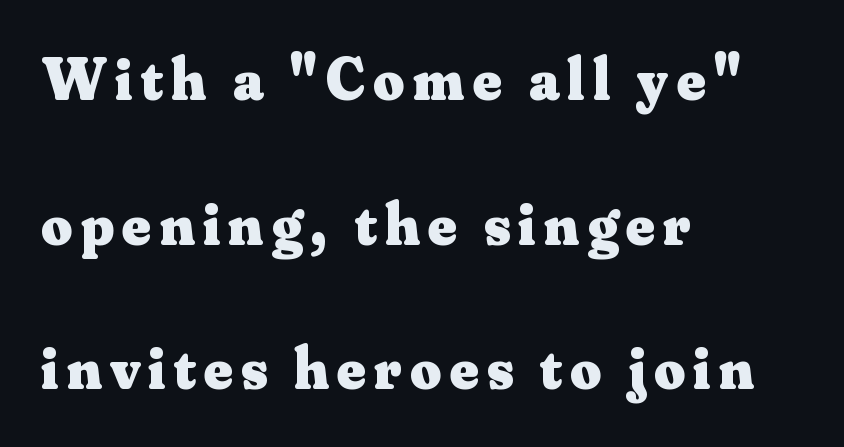
The image shows 60 px heavy serif type, upright; set left-aligned, loose line spacing (2.41x), not underlined; medium stroke contrast and a small x-height.
